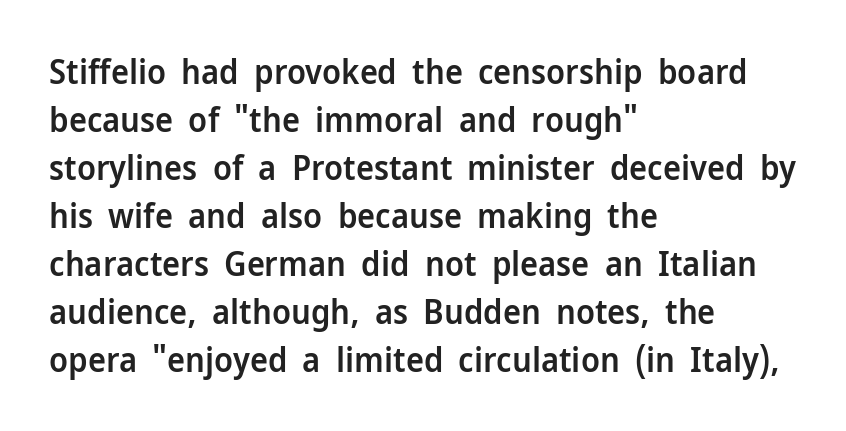
{"serif": "no", "italic": "no", "bold": "semi", "weight": "semibold", "width": "normal", "stroke_contrast": "low", "x_height": "medium", "monospaced": "no", "underline": "no", "align": "left", "line_spacing": "normal", "line_spacing_ratio": 1.41, "letter_spacing": "normal", "letter_spacing_em": 0.0, "glyph_px": 34}
